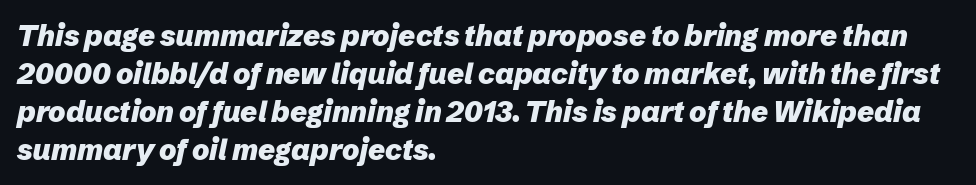
The image shows 29 px heavy type, italic (leaning right); set left-aligned, normal line spacing (1.31x), normal letter spacing, not underlined; low stroke contrast and a medium x-height.
